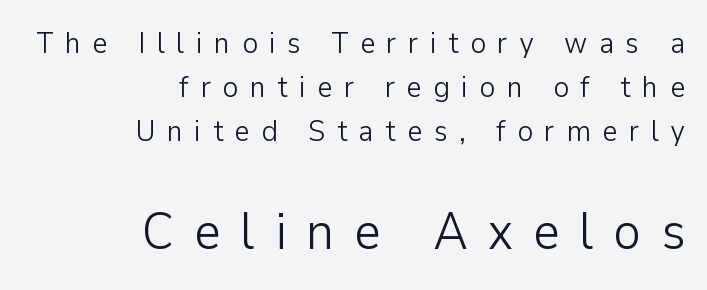
{"serif": "no", "italic": "no", "bold": "no", "weight": "light", "width": "normal", "stroke_contrast": "low", "x_height": "medium", "monospaced": "no", "underline": "no", "align": "right", "line_spacing": "normal", "line_spacing_ratio": 1.47, "letter_spacing": "wide", "letter_spacing_em": 0.38, "larger_block": "second", "size_ratio": 1.73, "glyph_px": 52}
